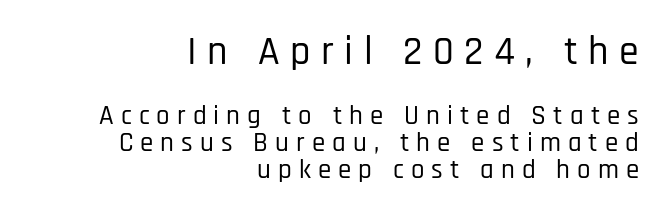
Q: Is the text italic (slanted)? A: No, it is upright.
Q: Is the typeface a serif or a sans-serif typeface? A: Sans-serif.
Q: Is the text underlined? A: No.
Q: How is the paragraph aligned? A: Right-aligned.
Q: Is the spacing between letters normal or unusually wide? A: Unusually wide.
Q: Is the spacing between lines tight, normal or loose? A: Tight.
Q: Which block of text is set in a larger size, the first (top) or the second (bottom)? A: The first (top) one.
Q: Width (condensed, normal, or wide)? A: Condensed.
Q: Stroke contrast? A: Low.
Q: x-height? A: Large.
Q: Monospaced? A: No.
